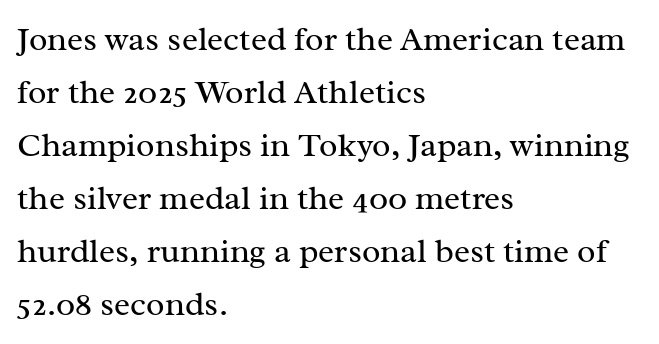
Q: Is the text bold? A: No.
Q: Is the text italic (slanted)? A: No, it is upright.
Q: Is the typeface a serif or a sans-serif typeface? A: Serif.
Q: Is the text underlined? A: No.
Q: How is the paragraph aligned? A: Left-aligned.
Q: Is the spacing between letters normal or unusually wide? A: Normal.
Q: Is the spacing between lines tight, normal or loose? A: Normal.
Q: Width (condensed, normal, or wide)? A: Normal.
Q: Stroke contrast? A: Medium.
Q: x-height? A: Medium.
Q: Monospaced? A: No.
